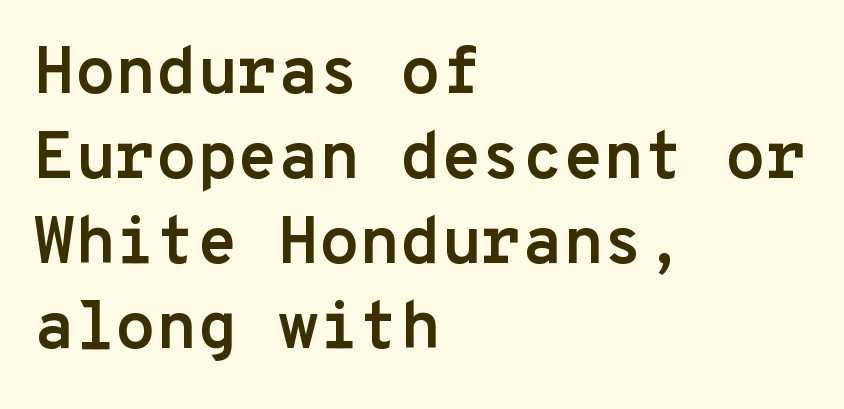
The glyphs are unaccompanied by any horizontal stroke below them. The font's upright variant was chosen for this text. Caption: standard tracking, unaltered. Every character here occupies the same horizontal width, giving the sample a typewriter-like rhythm. The rendering anchors every line to the left-hand side.
